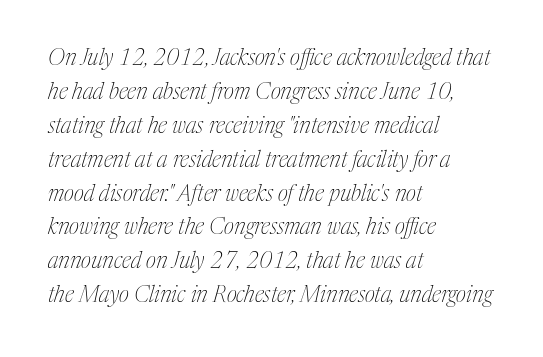
The image shows 22 px text type, italic (leaning right); set left-aligned, normal line spacing (1.54x), normal letter spacing, not underlined.
